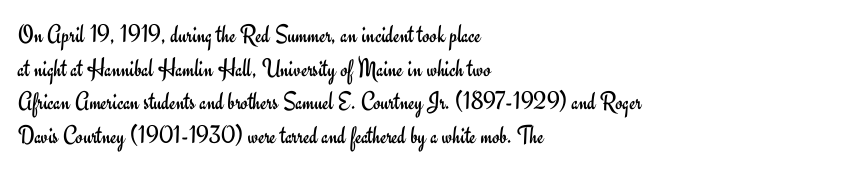
Interline gaps are of average width in this sample. Teacher's note: observe the even left margin — that is flush-left alignment. The cut favours lightness, reaching ordinary text weight at its darkest.
